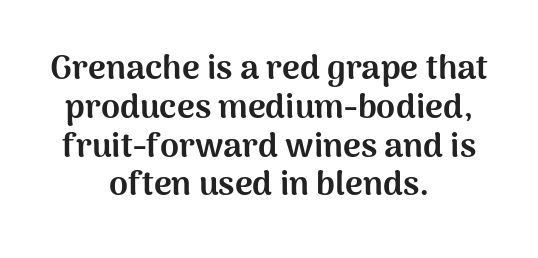
{"serif": "no", "italic": "no", "bold": "yes", "weight": "bold", "width": "normal", "stroke_contrast": "medium", "x_height": "medium", "monospaced": "no", "underline": "no", "align": "center", "line_spacing": "tight", "line_spacing_ratio": 1.14, "letter_spacing": "normal", "letter_spacing_em": 0.0, "glyph_px": 34}
